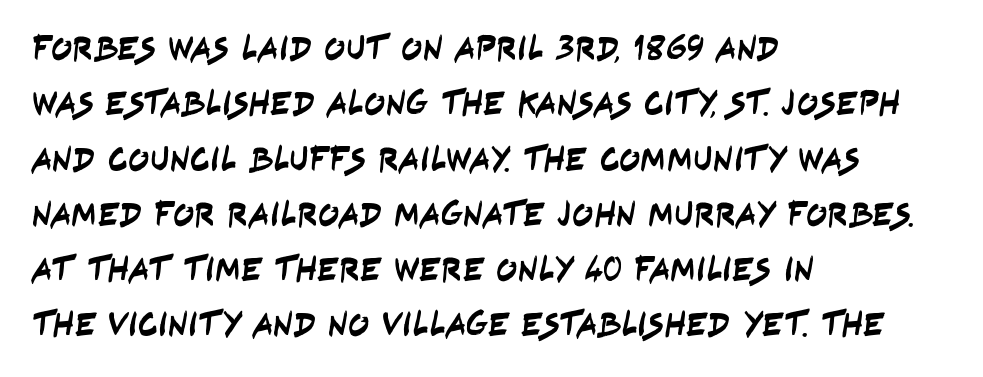
Q: Is the typeface a serif or a sans-serif typeface? A: Sans-serif.
Q: Is the text underlined? A: No.
Q: How is the paragraph aligned? A: Left-aligned.
Q: Is the spacing between letters normal or unusually wide? A: Normal.
Q: Is the spacing between lines tight, normal or loose? A: Normal.
Q: Width (condensed, normal, or wide)? A: Condensed.
Q: Stroke contrast? A: Low.
Q: x-height? A: Large.
Q: Monospaced? A: No.
